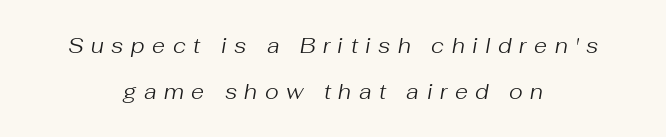
{"italic": "yes", "lean": "right", "slant_degrees": 10, "bold": "no", "underline": "no", "align": "center", "line_spacing": "loose", "line_spacing_ratio": 2.19, "letter_spacing": "wide", "letter_spacing_em": 0.36, "glyph_px": 21}
